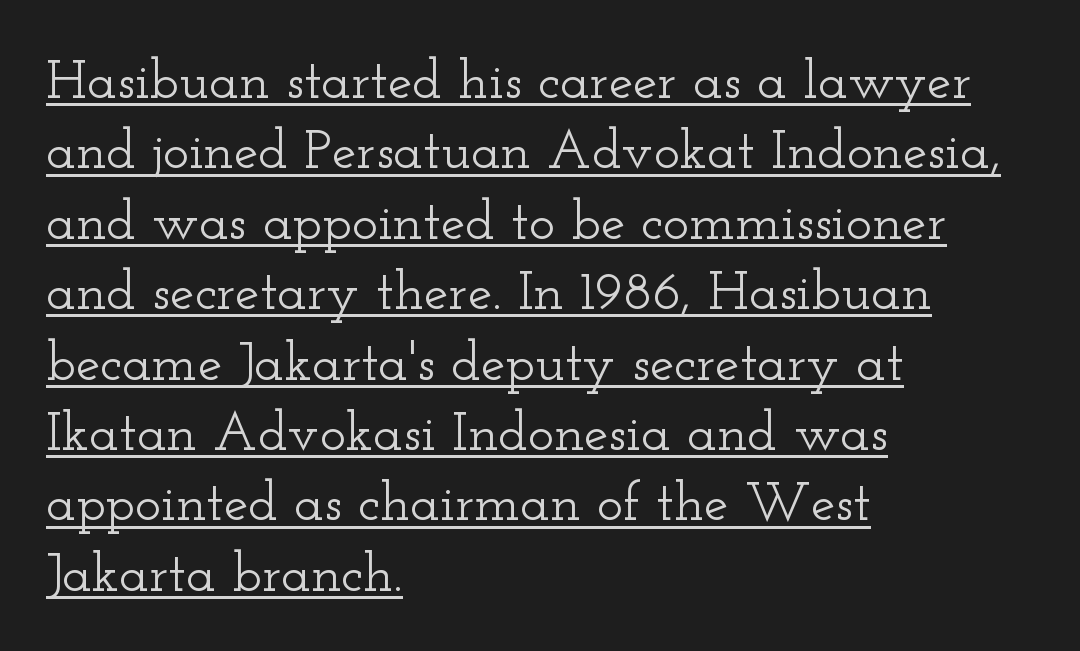
Q: Is the text italic (slanted)? A: No, it is upright.
Q: Is the typeface a serif or a sans-serif typeface? A: Serif.
Q: Is the text underlined? A: Yes.
Q: How is the paragraph aligned? A: Left-aligned.
Q: Is the spacing between letters normal or unusually wide? A: Normal.
Q: Is the spacing between lines tight, normal or loose? A: Normal.
Q: Width (condensed, normal, or wide)? A: Wide.
Q: Stroke contrast? A: Low.
Q: x-height? A: Small.
Q: Monospaced? A: No.
